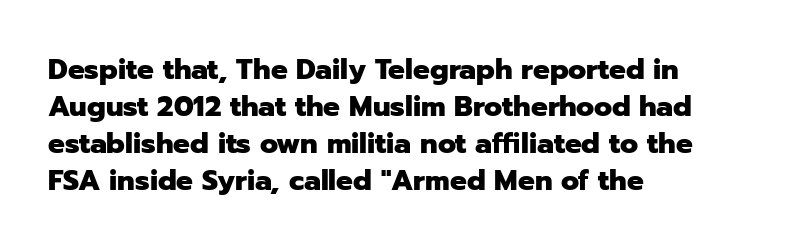
The image shows 28 px heavy sans-serif type, upright; set left-aligned, normal line spacing (1.32x), normal letter spacing, not underlined; low stroke contrast and a medium x-height.
